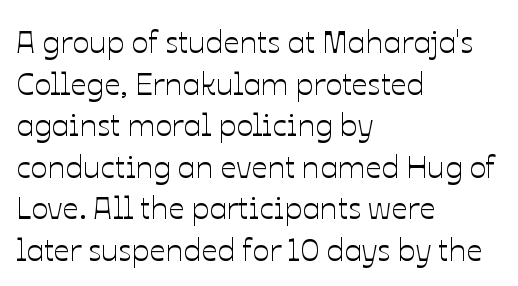
Q: Is the text italic (slanted)? A: No, it is upright.
Q: Is the text underlined? A: No.
Q: How is the paragraph aligned? A: Left-aligned.
Q: Is the spacing between letters normal or unusually wide? A: Normal.
Q: Is the spacing between lines tight, normal or loose? A: Normal.
Q: Width (condensed, normal, or wide)? A: Normal.
Q: Stroke contrast? A: Low.
Q: x-height? A: Medium.
Q: Monospaced? A: No.
